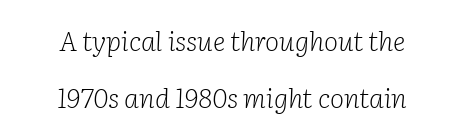
The image shows 27 px text type, italic (leaning right); set centered, loose line spacing (2.1x), normal letter spacing, not underlined.
